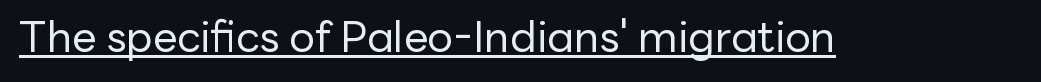
The image shows 43 px regular-weight sans-serif type, upright; set normal letter spacing, underlined; low stroke contrast and a medium x-height.
